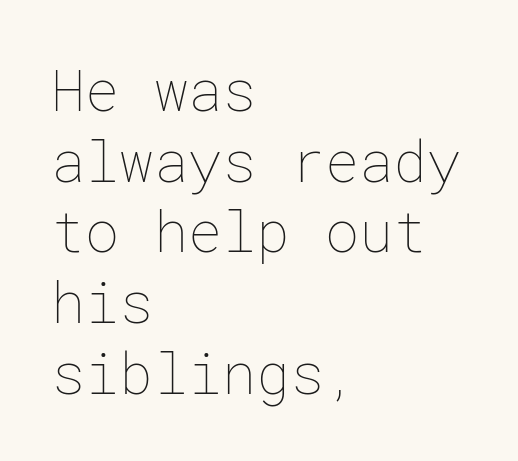
Q: Is the text bold? A: No.
Q: Is the text italic (slanted)? A: No, it is upright.
Q: Is the text underlined? A: No.
Q: How is the paragraph aligned? A: Left-aligned.
Q: Is the spacing between letters normal or unusually wide? A: Normal.
Q: Width (condensed, normal, or wide)? A: Normal.
Q: Stroke contrast? A: Low.
Q: x-height? A: Medium.
